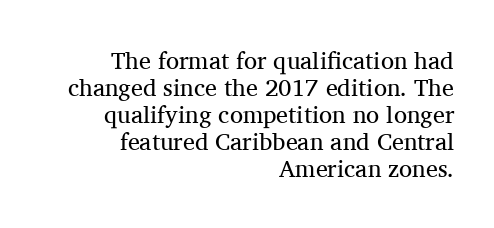
Q: Is the text bold? A: No.
Q: Is the text italic (slanted)? A: No, it is upright.
Q: Is the text underlined? A: No.
Q: How is the paragraph aligned? A: Right-aligned.
Q: Is the spacing between letters normal or unusually wide? A: Normal.
Q: Is the spacing between lines tight, normal or loose? A: Tight.
